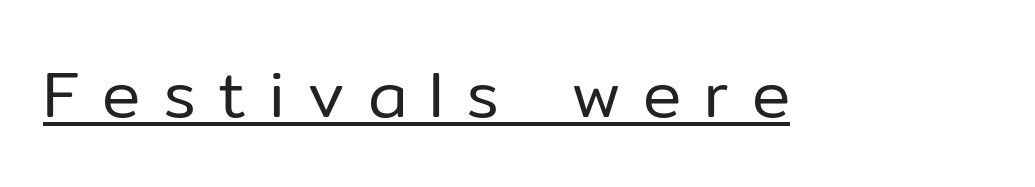
The image shows 64 px regular-weight sans-serif type, upright; set unusually wide letter spacing (+0.35 em), underlined; low stroke contrast and a medium x-height.
